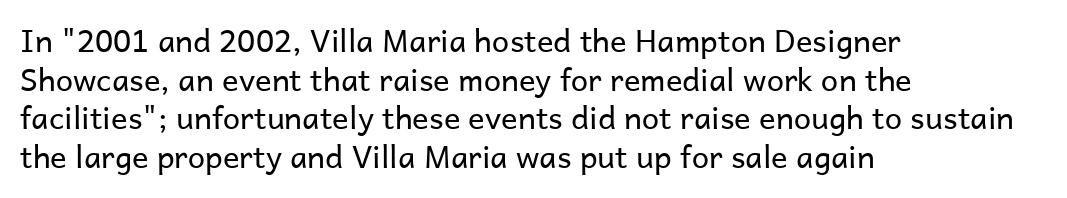
The image shows 31 px regular-weight sans-serif type, upright; set left-aligned, normal line spacing (1.25x), normal letter spacing, not underlined; low stroke contrast and a medium x-height.
